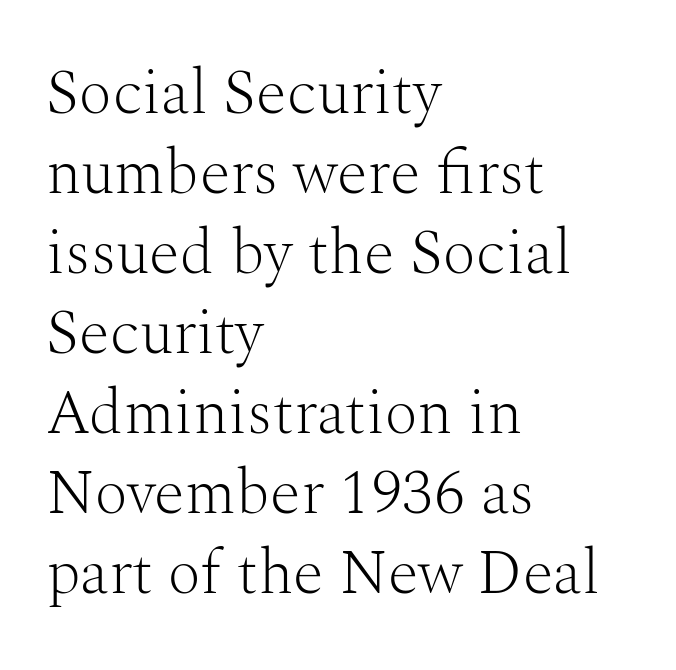
The image shows 63 px light serif type, upright; set left-aligned, normal line spacing (1.27x), normal letter spacing, not underlined; medium stroke contrast and a medium x-height.
